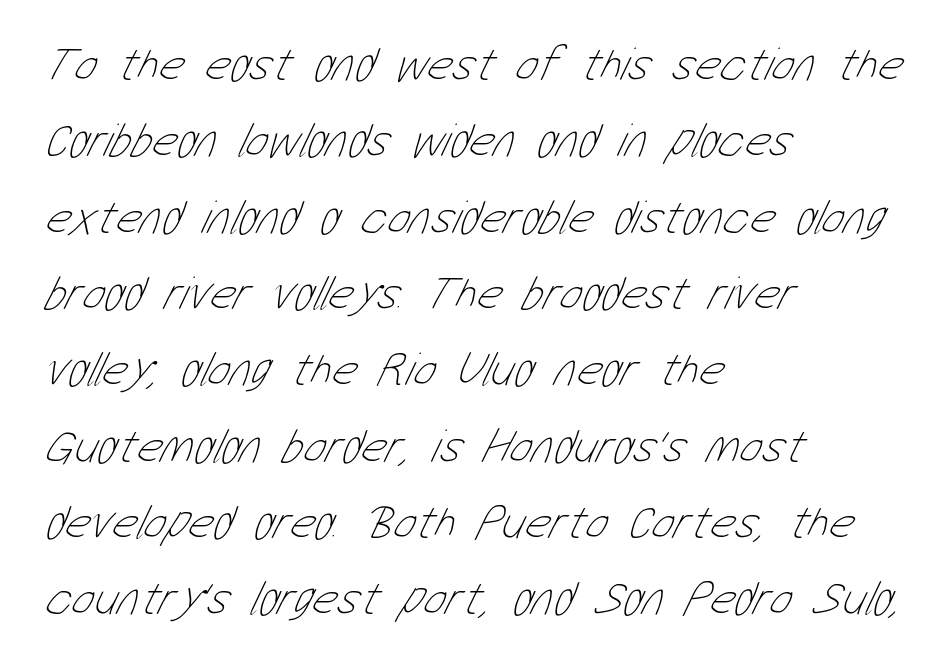
The image shows 48 px thin, condensed type; set left-aligned, normal line spacing (1.59x), normal letter spacing, not underlined; low stroke contrast and a medium x-height.
